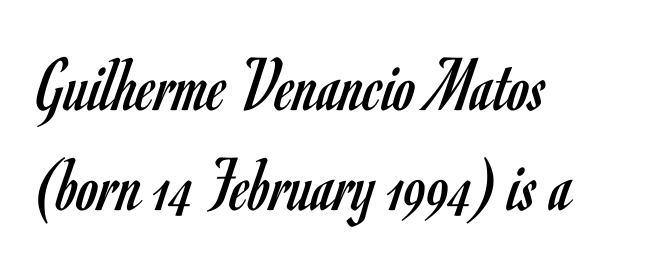
Q: Is the text bold? A: No.
Q: Is the text italic (slanted)? A: Yes.
Q: Is the typeface a serif or a sans-serif typeface? A: Sans-serif.
Q: Is the text underlined? A: No.
Q: How is the paragraph aligned? A: Left-aligned.
Q: Is the spacing between letters normal or unusually wide? A: Normal.
Q: Is the spacing between lines tight, normal or loose? A: Normal.
Q: Width (condensed, normal, or wide)? A: Condensed.
Q: Stroke contrast? A: Low.
Q: x-height? A: Small.
Q: Monospaced? A: No.
